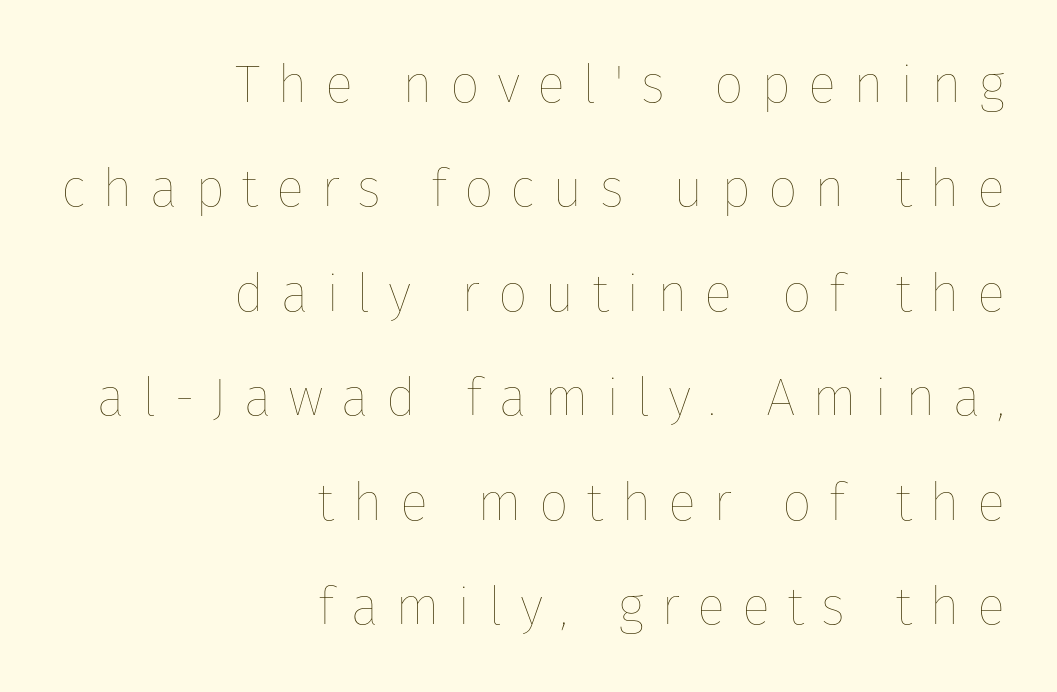
Q: Is the text bold? A: No.
Q: Is the text italic (slanted)? A: No, it is upright.
Q: Is the text underlined? A: No.
Q: How is the paragraph aligned? A: Right-aligned.
Q: Is the spacing between letters normal or unusually wide? A: Unusually wide.
Q: Is the spacing between lines tight, normal or loose? A: Loose.
Q: Width (condensed, normal, or wide)? A: Normal.
Q: Stroke contrast? A: Low.
Q: x-height? A: Medium.
Q: Monospaced? A: No.
